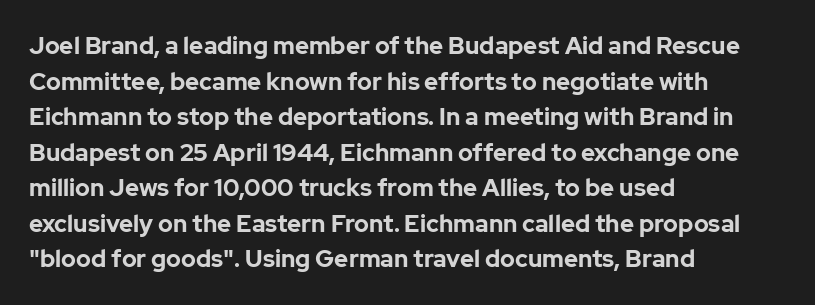
The image shows 24 px bold type, upright; set left-aligned, normal line spacing (1.48x), normal letter spacing, not underlined.
